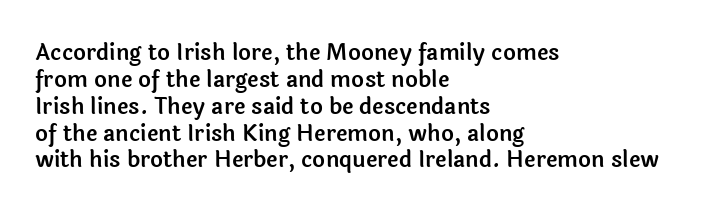
The image shows 22 px text type, upright; set left-aligned, line spacing 1.22x, normal letter spacing, not underlined.
